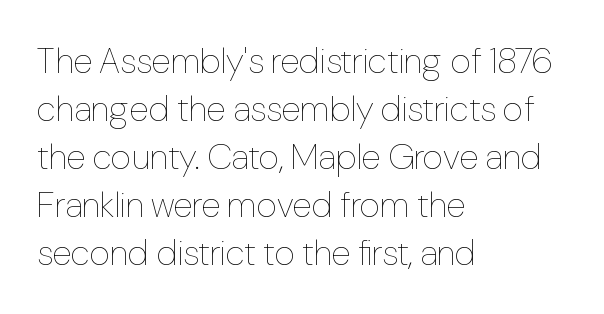
Q: Is the text bold? A: No.
Q: Is the text italic (slanted)? A: No, it is upright.
Q: Is the text underlined? A: No.
Q: How is the paragraph aligned? A: Left-aligned.
Q: Is the spacing between letters normal or unusually wide? A: Normal.
Q: Is the spacing between lines tight, normal or loose? A: Normal.
Q: Width (condensed, normal, or wide)? A: Condensed.
Q: Stroke contrast? A: Low.
Q: x-height? A: Medium.
Q: Monospaced? A: No.
